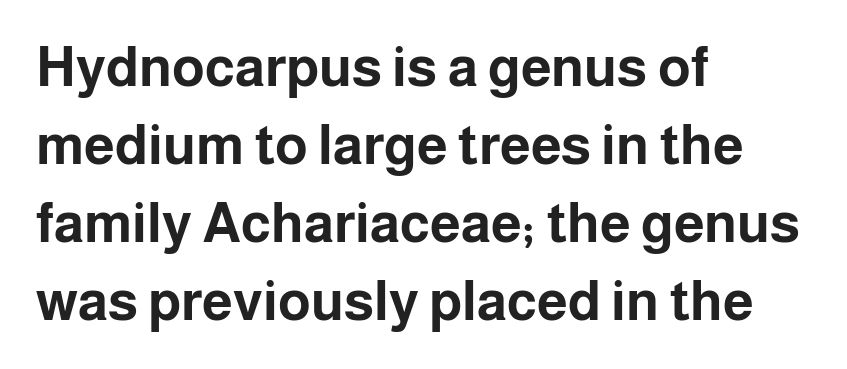
{"serif": "no", "italic": "no", "bold": "yes", "weight": "bold", "width": "normal", "stroke_contrast": "low", "x_height": "medium", "monospaced": "no", "underline": "no", "align": "left", "line_spacing": "normal", "line_spacing_ratio": 1.42, "letter_spacing": "normal", "letter_spacing_em": 0.0, "glyph_px": 55}
